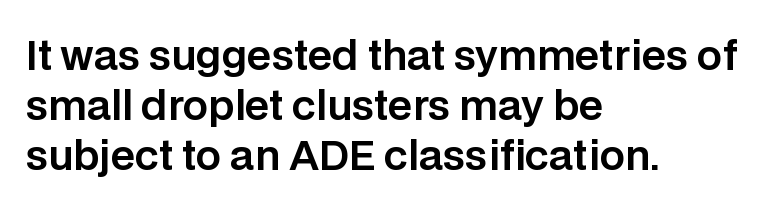
The image shows 40 px sans-serif type, upright; set left-aligned, normal line spacing (1.25x), normal letter spacing, not underlined; low stroke contrast and a large x-height.
